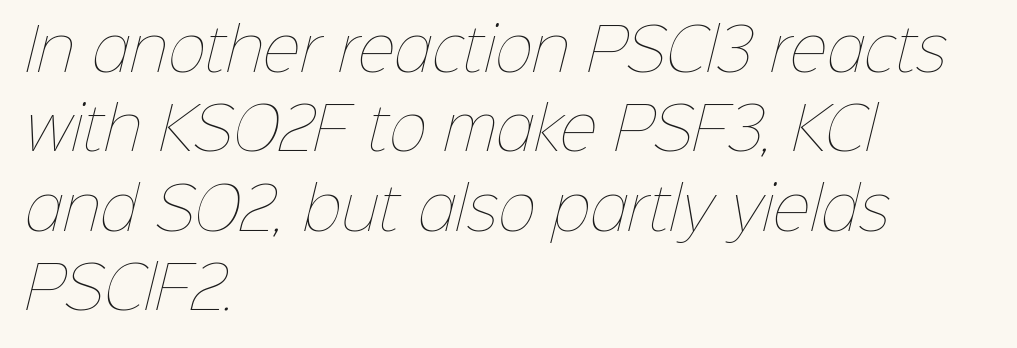
The image shows 58 px thin type; set left-aligned, normal line spacing (1.37x), normal letter spacing, not underlined; low stroke contrast and a medium x-height.
